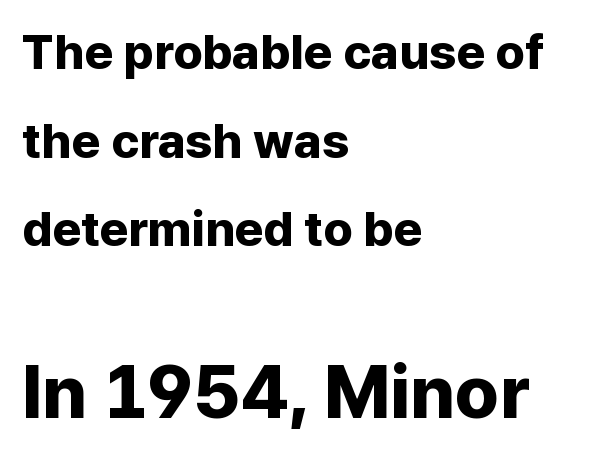
{"serif": "no", "italic": "no", "bold": "yes", "weight": "bold", "width": "normal", "stroke_contrast": "low", "x_height": "medium", "monospaced": "no", "underline": "no", "align": "left", "line_spacing_ratio": 1.81, "letter_spacing": "normal", "letter_spacing_em": 0.0, "larger_block": "second", "size_ratio": 1.51, "glyph_px": 74}
